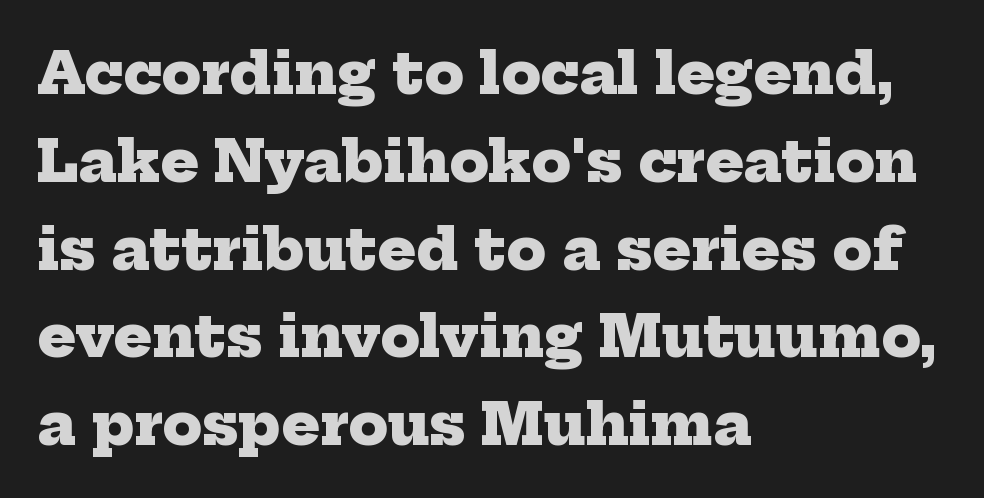
Q: Is the text bold? A: Yes.
Q: Is the typeface a serif or a sans-serif typeface? A: Serif.
Q: Is the text underlined? A: No.
Q: How is the paragraph aligned? A: Left-aligned.
Q: Is the spacing between letters normal or unusually wide? A: Normal.
Q: Is the spacing between lines tight, normal or loose? A: Normal.
Q: Width (condensed, normal, or wide)? A: Normal.
Q: Stroke contrast? A: Low.
Q: x-height? A: Medium.
Q: Monospaced? A: No.
